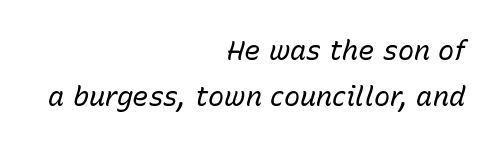
Q: Is the text bold? A: No.
Q: Is the text italic (slanted)? A: Yes, it leans right by about 15 degrees.
Q: Is the text underlined? A: No.
Q: How is the paragraph aligned? A: Right-aligned.
Q: Is the spacing between letters normal or unusually wide? A: Normal.
